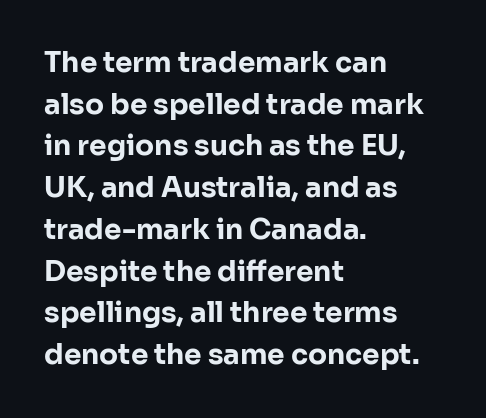
Q: Is the text bold? A: Yes.
Q: Is the text italic (slanted)? A: No, it is upright.
Q: Is the typeface a serif or a sans-serif typeface? A: Sans-serif.
Q: Is the text underlined? A: No.
Q: How is the paragraph aligned? A: Left-aligned.
Q: Is the spacing between letters normal or unusually wide? A: Normal.
Q: Is the spacing between lines tight, normal or loose? A: Normal.
Q: Width (condensed, normal, or wide)? A: Normal.
Q: Stroke contrast? A: Low.
Q: x-height? A: Medium.
Q: Monospaced? A: No.
